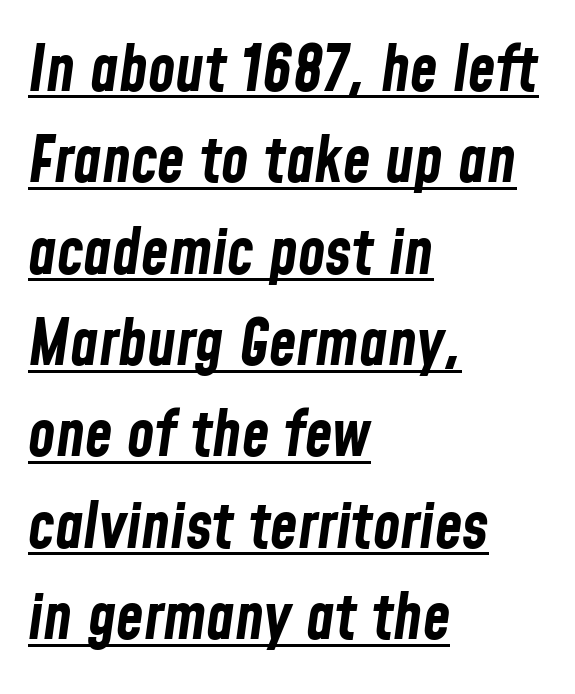
Alignment: flush left. Vertically, the passage feels balanced, rows spaced as you'd expect. Strokes here are thick enough to call this a true bold. Each letter keeps its own natural width here, so spacing adapts to shape. Slant detected: the letters are inclined. The horizontal fit of the characters is conventional and even.
